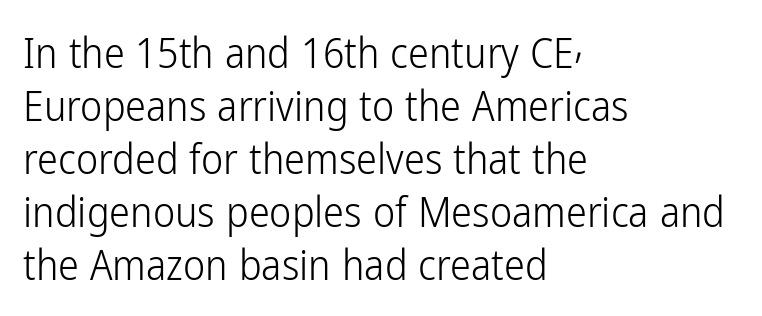
The typesetting does not lean heavy: it is not bold. These lines sit exactly where default settings would place them. Each letter keeps its own natural width here, so spacing adapts to shape. Compared with typical body copy, the letter spacing here is the same. Characters remain perfectly vertical along every line. Nothing sits at the stroke ends, so this counts as sans-serif.
